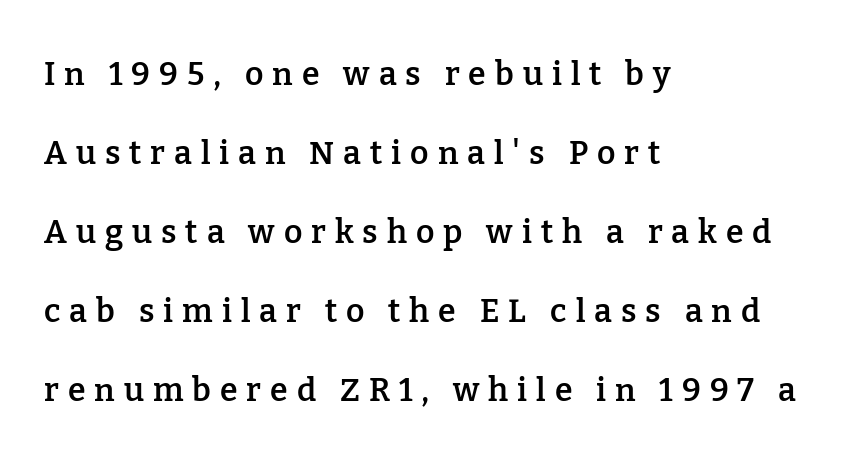
Q: Is the text bold? A: Semi-bold.
Q: Is the text italic (slanted)? A: No, it is upright.
Q: Is the typeface a serif or a sans-serif typeface? A: Serif.
Q: Is the text underlined? A: No.
Q: How is the paragraph aligned? A: Left-aligned.
Q: Is the spacing between letters normal or unusually wide? A: Unusually wide.
Q: Is the spacing between lines tight, normal or loose? A: Loose.
Q: Width (condensed, normal, or wide)? A: Normal.
Q: Stroke contrast? A: Low.
Q: x-height? A: Medium.
Q: Monospaced? A: No.
